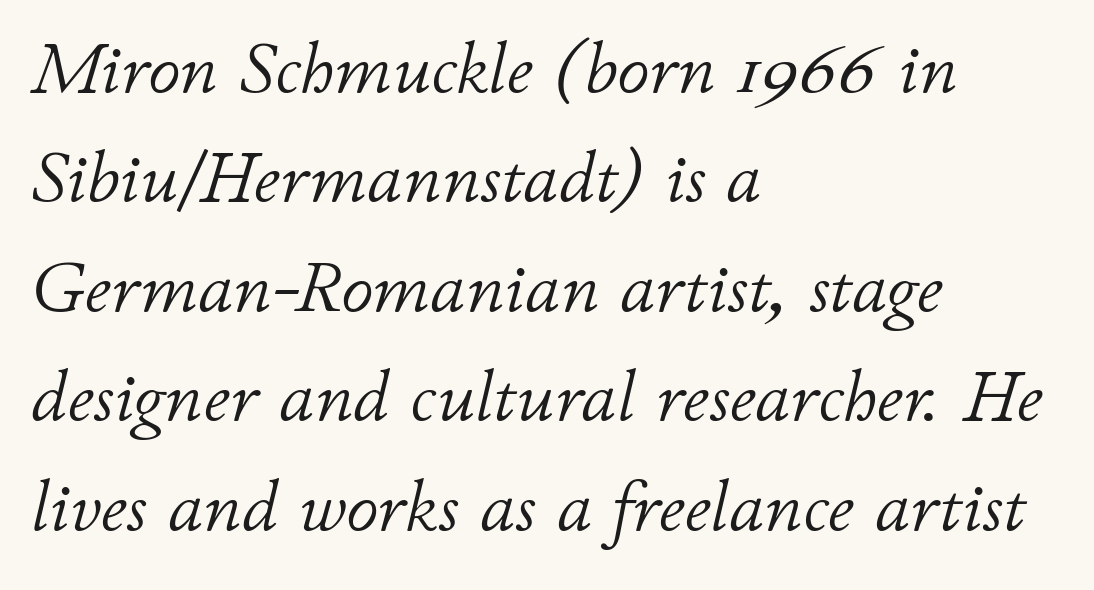
Q: Is the text bold? A: No.
Q: Is the text italic (slanted)? A: Yes, it leans right by about 11 degrees.
Q: Is the text underlined? A: No.
Q: How is the paragraph aligned? A: Left-aligned.
Q: Is the spacing between letters normal or unusually wide? A: Normal.
Q: Is the spacing between lines tight, normal or loose? A: Normal.
Q: Width (condensed, normal, or wide)? A: Normal.
Q: Stroke contrast? A: Low.
Q: x-height? A: Small.
Q: Monospaced? A: No.
